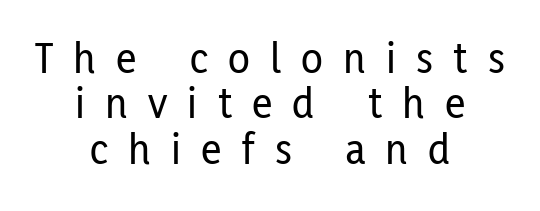
{"serif": "no", "italic": "no", "width": "condensed", "stroke_contrast": "low", "x_height": "medium", "monospaced": "no", "underline": "no", "align": "center", "line_spacing": "tight", "line_spacing_ratio": 1.01, "letter_spacing": "wide", "letter_spacing_em": 0.45, "glyph_px": 45}
